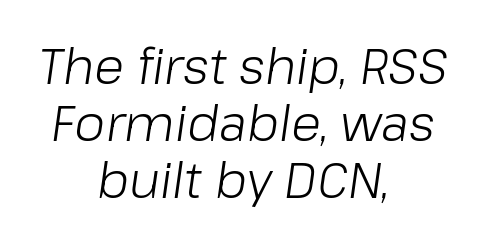
This is not heavy type; no bold has been used. Notice how the passage keeps no hard edge, just a central spine. Think of a printed novel: that variable character pitch is what you see here. Inter-character spacing is left at the font's built-in metrics. It's the slanting kind of type.
